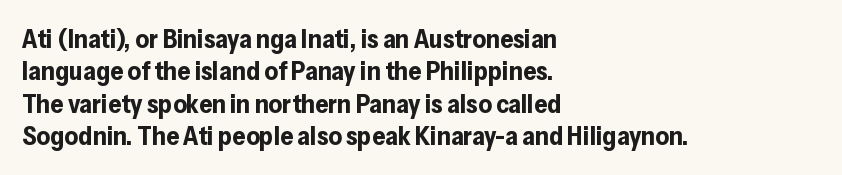
{"italic": "no", "bold": "yes", "underline": "no", "align": "left", "line_spacing": "normal", "line_spacing_ratio": 1.25, "letter_spacing": "normal", "letter_spacing_em": 0.0, "glyph_px": 26}
